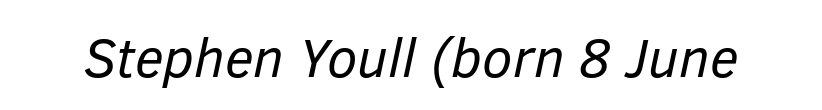
{"italic": "yes", "lean": "right", "slant_degrees": 12, "bold": "no", "weight": "regular", "width": "normal", "stroke_contrast": "low", "x_height": "medium", "monospaced": "no", "underline": "no", "letter_spacing": "normal", "letter_spacing_em": 0.0, "glyph_px": 55}
